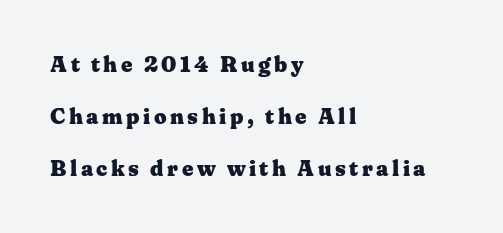
The image shows 22 px bold type, upright; set left-aligned, loose line spacing (2.37x), not underlined.
